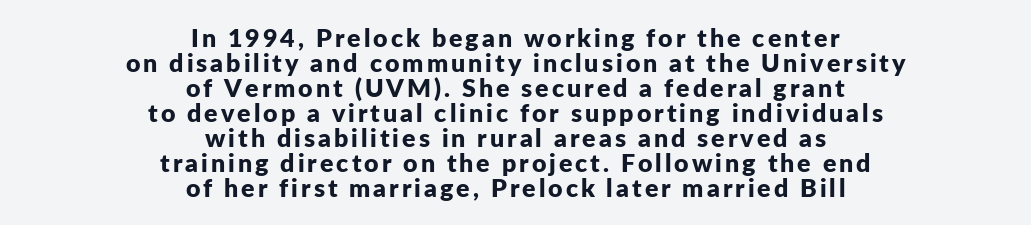
Q: Is the text bold? A: Yes.
Q: Is the text italic (slanted)? A: No, it is upright.
Q: Is the text underlined? A: No.
Q: How is the paragraph aligned? A: Centered.
Q: Is the spacing between lines tight, normal or loose? A: Tight.
